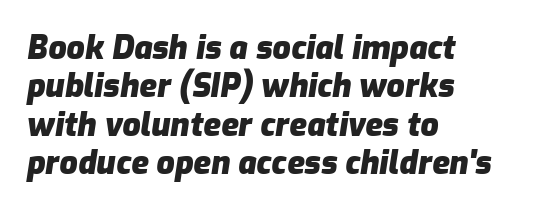
The image shows 32 px heavy type, italic (leaning right); set left-aligned, line spacing 1.2x, normal letter spacing, not underlined; low stroke contrast and a medium x-height.
